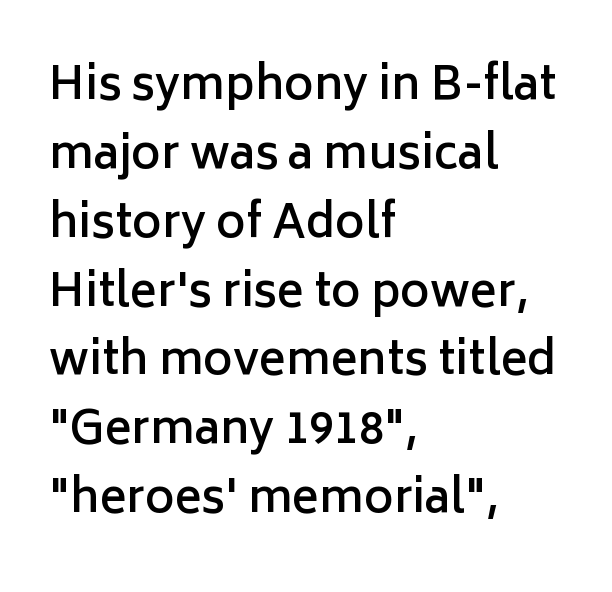
Q: Is the text bold? A: Semi-bold.
Q: Is the text italic (slanted)? A: No, it is upright.
Q: Is the typeface a serif or a sans-serif typeface? A: Sans-serif.
Q: Is the text underlined? A: No.
Q: How is the paragraph aligned? A: Left-aligned.
Q: Is the spacing between letters normal or unusually wide? A: Normal.
Q: Is the spacing between lines tight, normal or loose? A: Normal.
Q: Width (condensed, normal, or wide)? A: Normal.
Q: Stroke contrast? A: Low.
Q: x-height? A: Medium.
Q: Monospaced? A: No.
